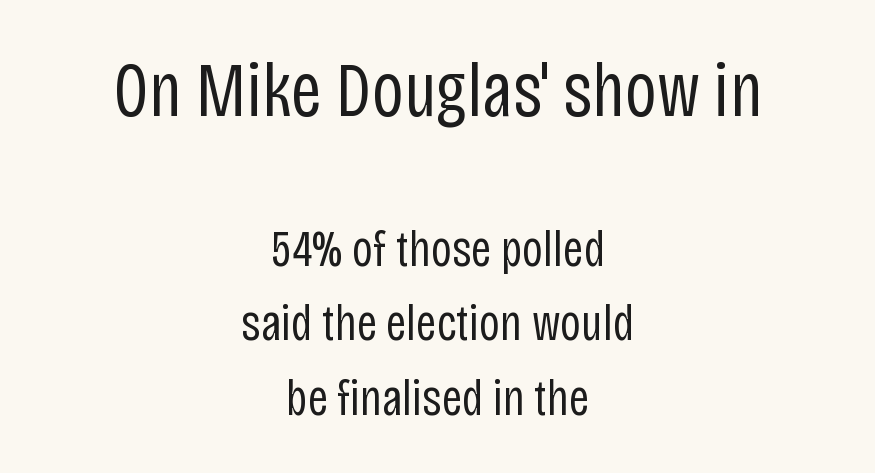
Ink coverage per letter is moderate at most. This layout puts the oversized block above and the modest block below. Centered paragraph, ragged on both sides. Glyph-to-glyph distance matches everyday printed text. A typesetter would call this proportional, since set widths differ per character. The font's upright variant was chosen for this text.
